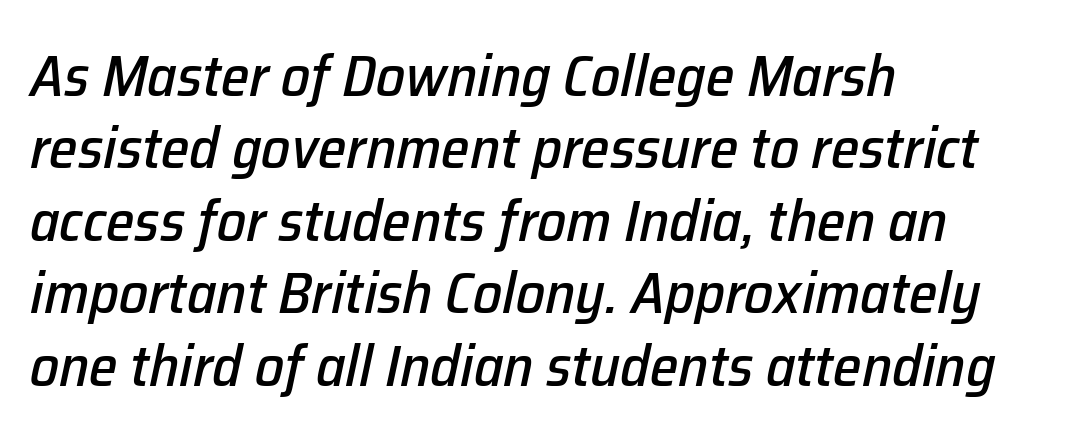
{"italic": "yes", "lean": "right", "slant_degrees": 12, "width": "normal", "stroke_contrast": "low", "x_height": "medium", "monospaced": "no", "underline": "no", "align": "left", "line_spacing": "normal", "line_spacing_ratio": 1.25, "letter_spacing": "normal", "letter_spacing_em": 0.0, "glyph_px": 58}
